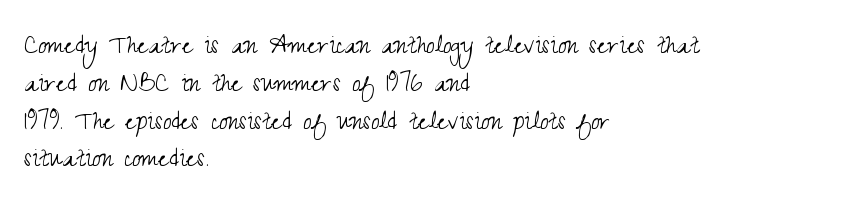
The image shows 31 px light, condensed sans-serif type, upright; set left-aligned, line spacing 1.22x, normal letter spacing, not underlined; medium stroke contrast and a small x-height.
